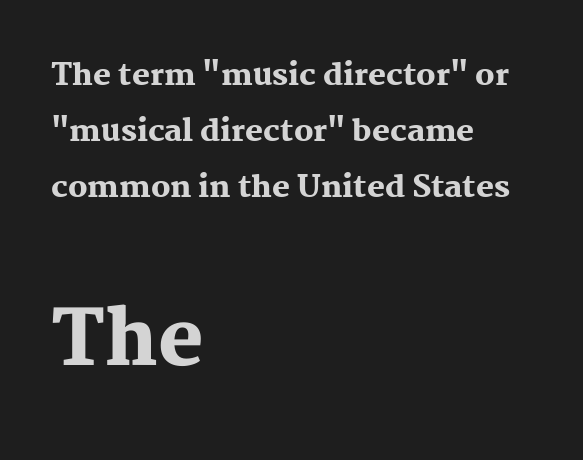
Unmarked baselines from the first word to the last. Which of the two is more prominent by size? The second, at the bottom. Character widths vary here, with narrow letters taking less room than wide ones. The compositor pushed each line to the left boundary.
